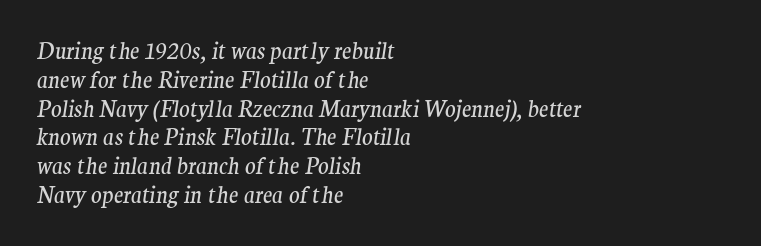
Check under the words: just untouched page. The letterforms sit at book weight or below. The passage shown leans; its letterforms are oblique. All the whitespace from short lines collects on the right.
